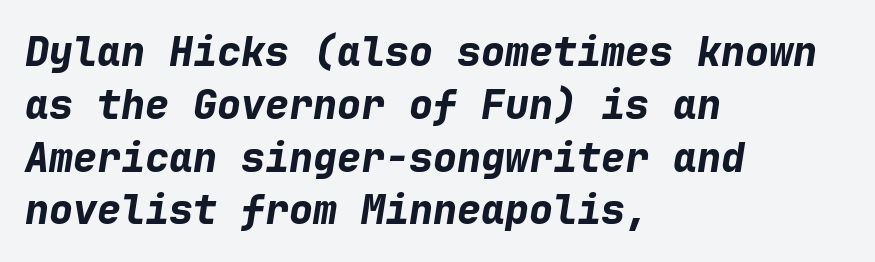
Q: Is the text bold? A: Yes.
Q: Is the text italic (slanted)? A: Yes, it leans right by about 9 degrees.
Q: Is the text underlined? A: No.
Q: How is the paragraph aligned? A: Left-aligned.
Q: Is the spacing between letters normal or unusually wide? A: Normal.
Q: Is the spacing between lines tight, normal or loose? A: Normal.
Q: Width (condensed, normal, or wide)? A: Normal.
Q: Stroke contrast? A: Low.
Q: x-height? A: Medium.
Q: Monospaced? A: Yes.
